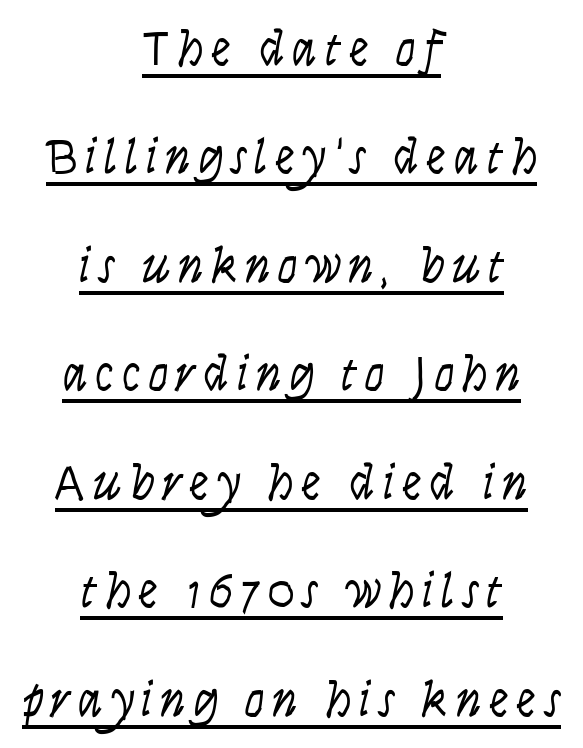
The image shows 50 px light, condensed type, italic (leaning right); set centered, loose line spacing (2.17x), underlined; low stroke contrast and a large x-height.
